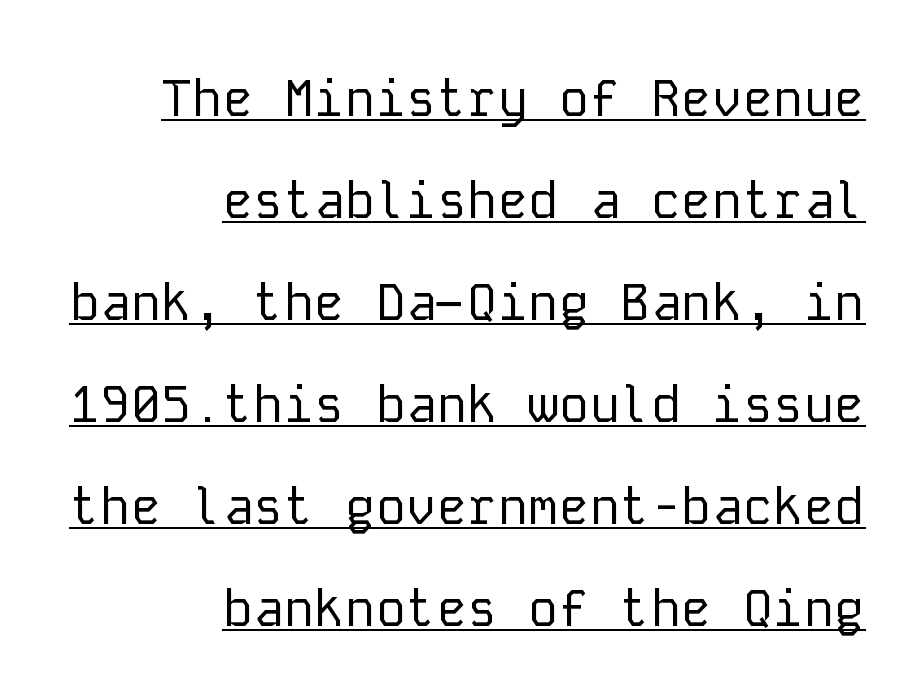
{"serif": "no", "italic": "no", "bold": "no", "weight": "regular", "width": "normal", "stroke_contrast": "low", "x_height": "medium", "monospaced": "yes", "underline": "yes", "align": "right", "line_spacing": "loose", "line_spacing_ratio": 2.0, "letter_spacing": "normal", "letter_spacing_em": 0.0, "glyph_px": 51}
